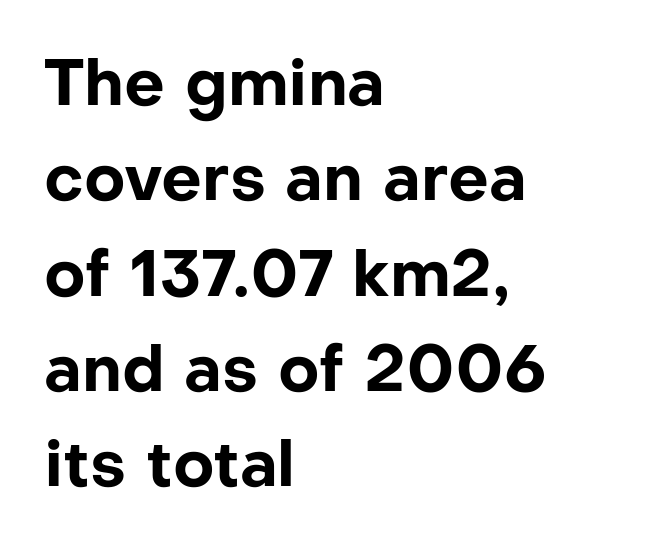
The image shows 64 px bold sans-serif type, upright; set left-aligned, normal line spacing (1.49x), normal letter spacing, not underlined; low stroke contrast and a medium x-height.
